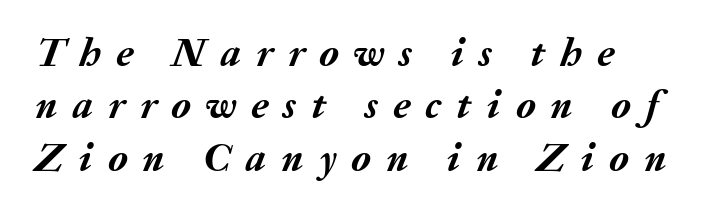
Q: Is the text bold? A: Yes.
Q: Is the text italic (slanted)? A: Yes, it leans right by about 20 degrees.
Q: Is the text underlined? A: No.
Q: Is the spacing between letters normal or unusually wide? A: Unusually wide.
Q: Is the spacing between lines tight, normal or loose? A: Normal.
Q: Width (condensed, normal, or wide)? A: Normal.
Q: Stroke contrast? A: Medium.
Q: x-height? A: Medium.
Q: Monospaced? A: No.
